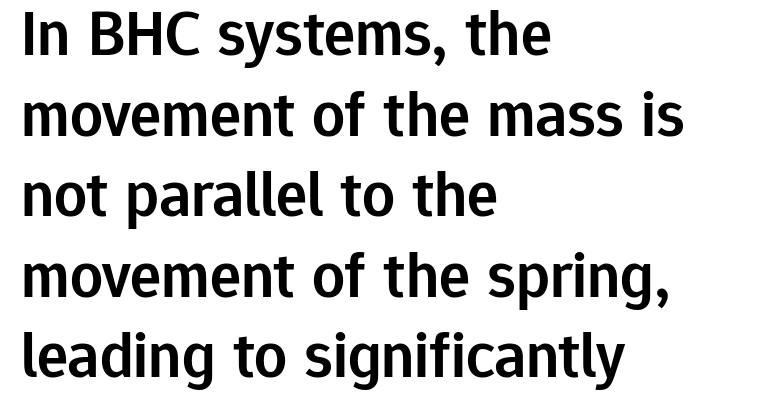
The image shows 65 px semibold sans-serif type, upright; set left-aligned, line spacing 1.24x, normal letter spacing, not underlined; low stroke contrast and a medium x-height.
